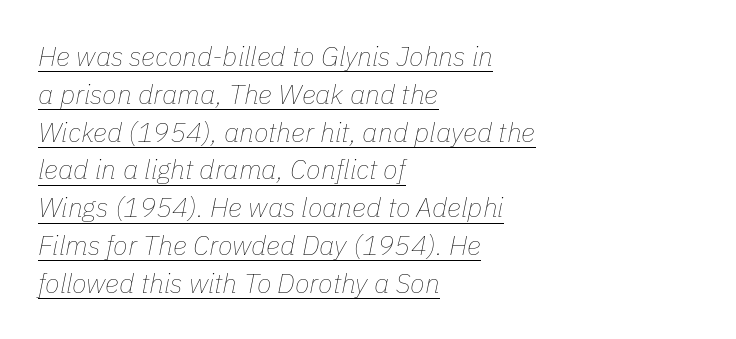
Here the glyphs are tracked normally, forming tight word shapes. The typography opts for an oblique posture over an upright one. If you measured baseline to baseline, you'd find a middling distance. A continuous stroke trails under the words, as in a hyperlink. The letters look calm and open, with moderate or lighter stems.
